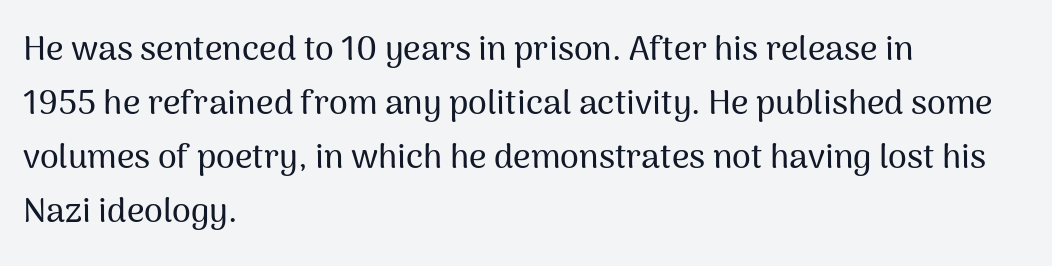
The image shows 34 px sans-serif type, upright; set left-aligned, normal line spacing (1.59x), normal letter spacing, not underlined; medium stroke contrast and a medium x-height.
